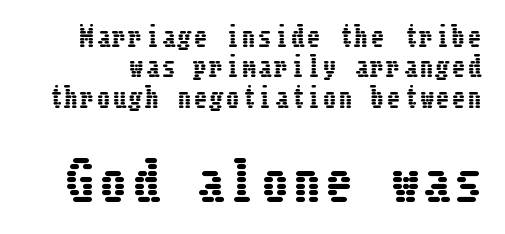
Q: Is the text italic (slanted)? A: No, it is upright.
Q: Is the text underlined? A: No.
Q: Which block of text is set in a larger size, the first (top) or the second (bottom)? A: The second (bottom) one.
Q: Width (condensed, normal, or wide)? A: Condensed.
Q: Stroke contrast? A: Low.
Q: x-height? A: Medium.
